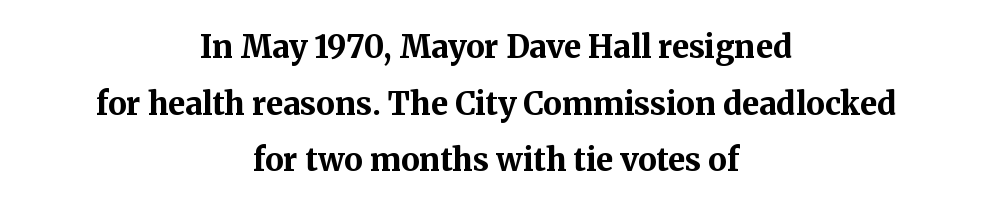
Set as a true bold cut, around the 700 mark. A typesetter would call this proportional, since set widths differ per character. Every stem runs plumb, perpendicular to the baseline. The typeface chosen for these lines features serifs. Letters rest on an invisible, unmarked baseline.
